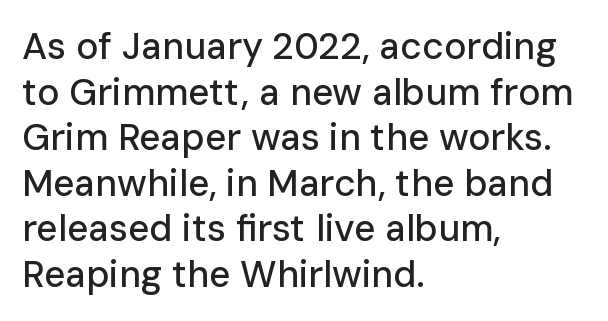
Serifs: no, the terminals of the letterforms are clean. The axis of the letterforms is exactly vertical. The specimen omits any rule beneath the text block's lines. This rendering leaves character spacing at its baseline value.
